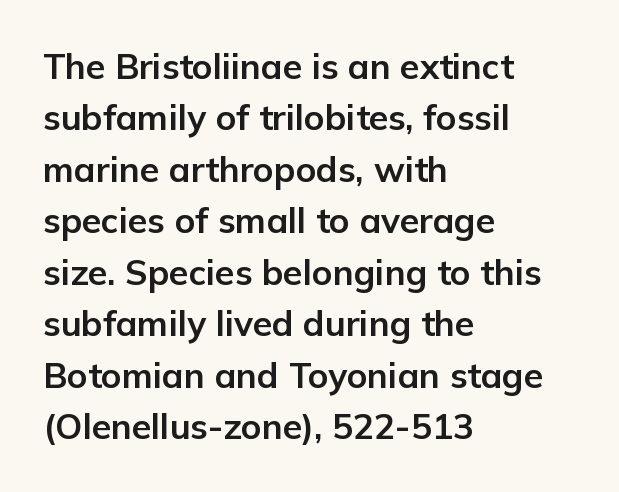
Q: Is the text bold? A: Yes.
Q: Is the text italic (slanted)? A: No, it is upright.
Q: Is the typeface a serif or a sans-serif typeface? A: Sans-serif.
Q: Is the text underlined? A: No.
Q: How is the paragraph aligned? A: Left-aligned.
Q: Is the spacing between letters normal or unusually wide? A: Normal.
Q: Is the spacing between lines tight, normal or loose? A: Normal.
Q: Width (condensed, normal, or wide)? A: Normal.
Q: Stroke contrast? A: Low.
Q: x-height? A: Medium.
Q: Monospaced? A: No.
